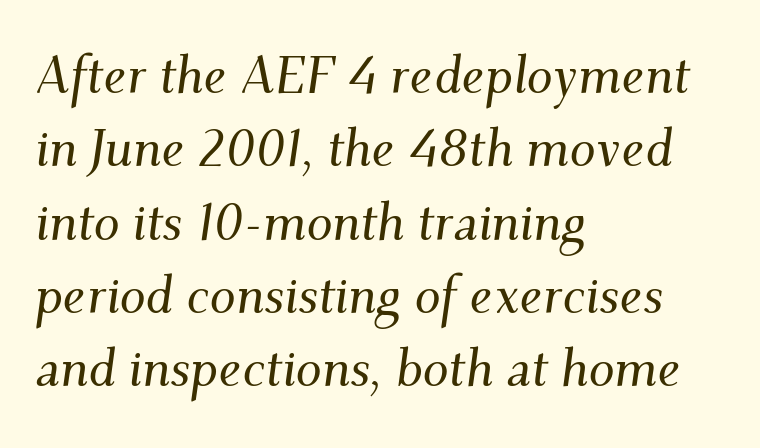
Q: Is the text italic (slanted)? A: Yes, it leans right by about 9 degrees.
Q: Is the typeface a serif or a sans-serif typeface? A: Serif.
Q: Is the text underlined? A: No.
Q: How is the paragraph aligned? A: Left-aligned.
Q: Is the spacing between letters normal or unusually wide? A: Normal.
Q: Is the spacing between lines tight, normal or loose? A: Normal.
Q: Width (condensed, normal, or wide)? A: Normal.
Q: Stroke contrast? A: Medium.
Q: x-height? A: Small.
Q: Monospaced? A: No.
